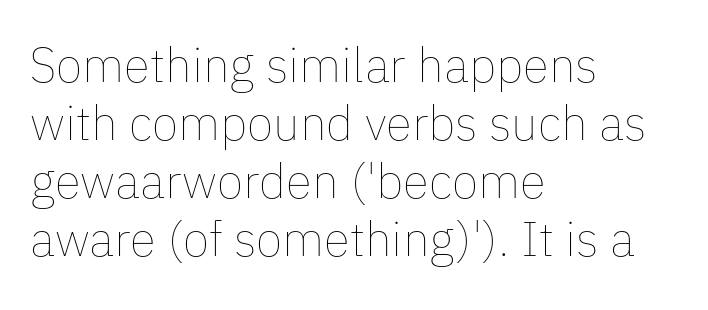
Notice how the passage keeps a crisp vertical edge on the left only. Letters rest on an invisible, unmarked baseline. Spacing between characters is what you'd get straight out of the box. These lines are rendered in a variable-pitch font. The letters stand upright; this is a roman face. Is the type heavy? It reads as light-to-regular instead.
